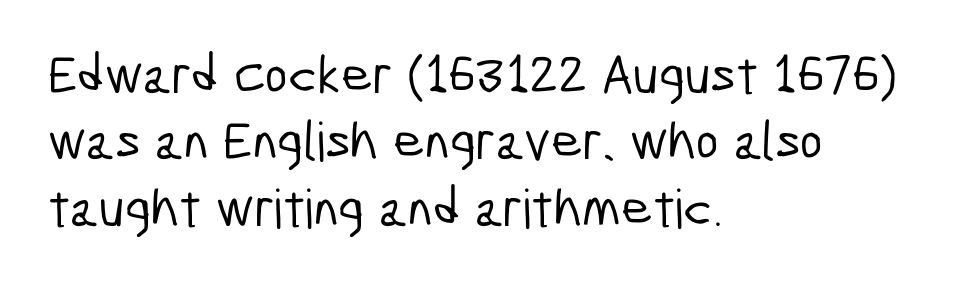
Stroke terminals: plain, sans-serif. Looks like regular typesetting: each glyph gets only the width it needs. A bare baseline throughout the passage. Line starts are locked; line ends wander. Honestly, the letter spacing is just normal — you wouldn't notice it.
